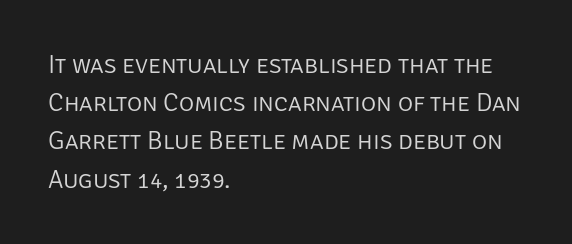
{"italic": "no", "bold": "no", "underline": "no", "align": "left", "line_spacing": "normal", "line_spacing_ratio": 1.47, "letter_spacing": "normal", "letter_spacing_em": 0.0, "glyph_px": 26}
